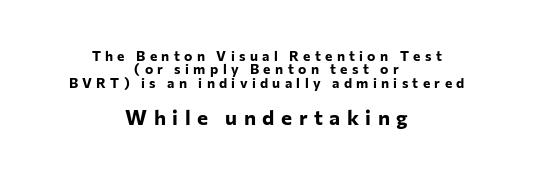
{"italic": "no", "bold": "yes", "underline": "no", "align": "center", "line_spacing": "tight", "line_spacing_ratio": 0.96, "letter_spacing": "wide", "letter_spacing_em": 0.31, "larger_block": "second", "size_ratio": 1.5, "glyph_px": 21}
